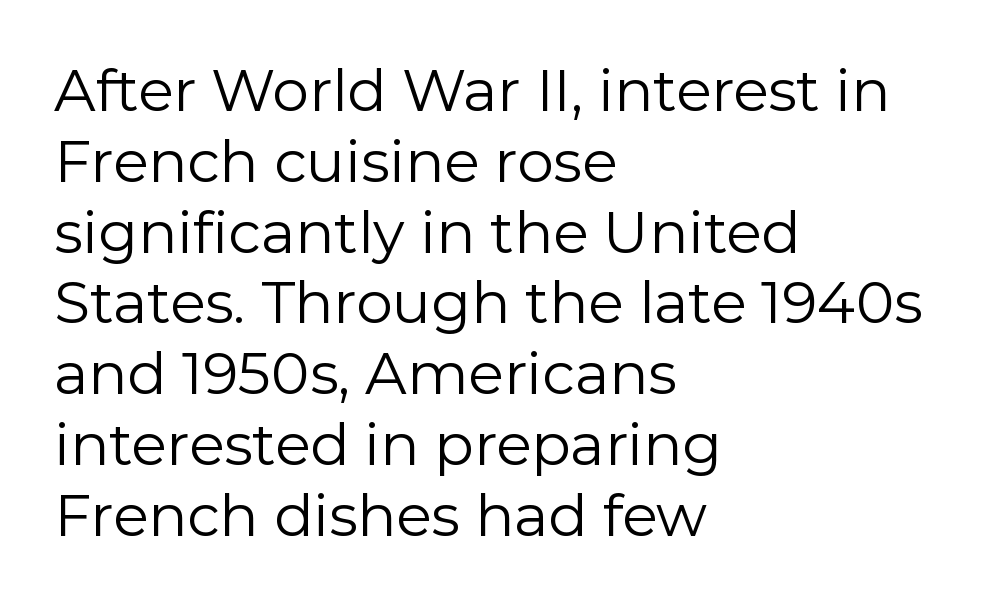
Q: Is the text bold? A: No.
Q: Is the text italic (slanted)? A: No, it is upright.
Q: Is the typeface a serif or a sans-serif typeface? A: Sans-serif.
Q: Is the text underlined? A: No.
Q: How is the paragraph aligned? A: Left-aligned.
Q: Is the spacing between letters normal or unusually wide? A: Normal.
Q: Width (condensed, normal, or wide)? A: Normal.
Q: Stroke contrast? A: Low.
Q: x-height? A: Medium.
Q: Monospaced? A: No.
